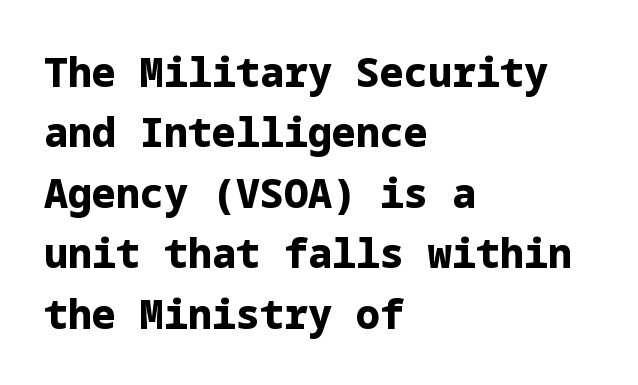
{"serif": "no", "italic": "no", "bold": "yes", "weight": "bold", "width": "normal", "stroke_contrast": "low", "x_height": "medium", "underline": "no", "align": "left", "line_spacing": "normal", "line_spacing_ratio": 1.51, "letter_spacing": "normal", "letter_spacing_em": 0.0, "glyph_px": 40}
